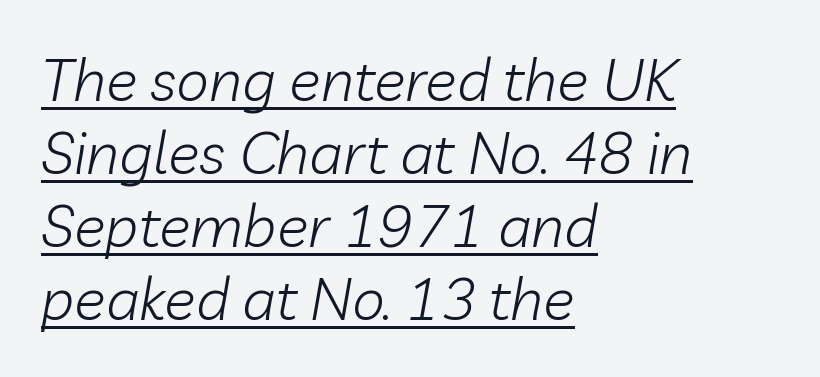
{"italic": "yes", "lean": "right", "slant_degrees": 10, "bold": "no", "weight": "light", "width": "normal", "stroke_contrast": "low", "x_height": "medium", "monospaced": "no", "underline": "yes", "align": "left", "line_spacing_ratio": 1.24, "letter_spacing": "normal", "letter_spacing_em": 0.0, "glyph_px": 59}
